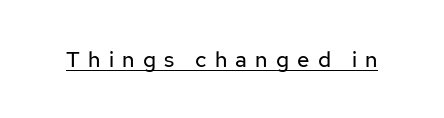
Characters remain perfectly vertical along every line. A continuous stroke trails under the words, as in a hyperlink. No extra ink here — the face is not bold. The line texture is sparse and dotted thanks to wide tracking.
